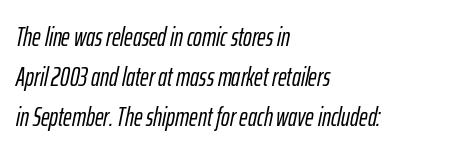
Q: Is the text italic (slanted)? A: Yes, it leans right by about 12 degrees.
Q: Is the text underlined? A: No.
Q: How is the paragraph aligned? A: Left-aligned.
Q: Is the spacing between letters normal or unusually wide? A: Normal.
Q: Is the spacing between lines tight, normal or loose? A: Normal.
